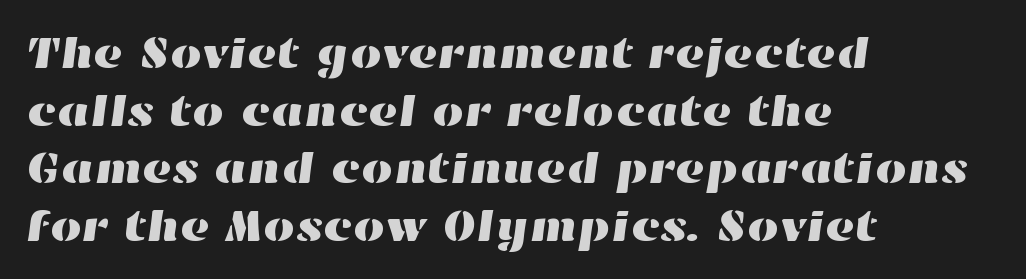
The image shows 45 px wide type; set left-aligned, normal line spacing (1.28x), normal letter spacing, not underlined; high stroke contrast and a medium x-height.
